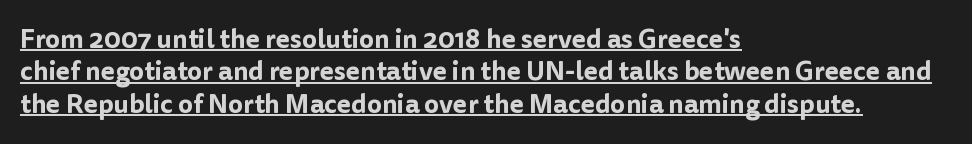
The image shows 26 px text type, upright; set left-aligned, normal line spacing (1.25x), normal letter spacing, underlined.
